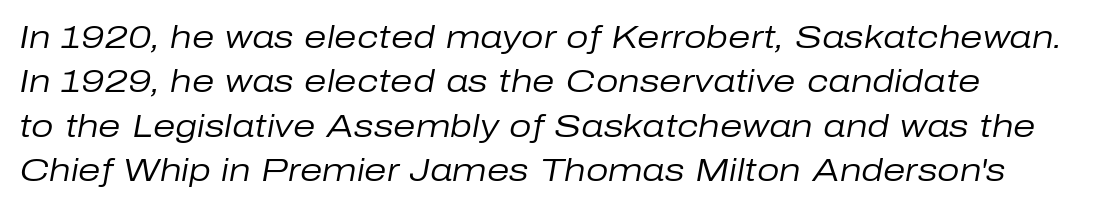
These lines sit exactly where default settings would place them. The glyphs look as if they've been sheared to an angle. Bare-footed words on every line. What stands out about the letter spacing? Nothing — it is the standard amount.
